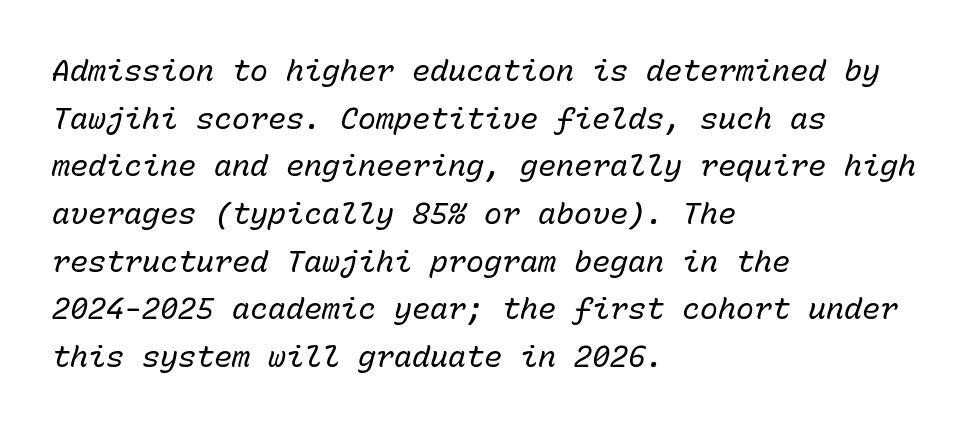
Q: Is the text bold? A: No.
Q: Is the text italic (slanted)? A: Yes, it leans right by about 15 degrees.
Q: Is the text underlined? A: No.
Q: How is the paragraph aligned? A: Left-aligned.
Q: Is the spacing between letters normal or unusually wide? A: Normal.
Q: Is the spacing between lines tight, normal or loose? A: Normal.
Q: Width (condensed, normal, or wide)? A: Normal.
Q: Stroke contrast? A: Low.
Q: x-height? A: Medium.
Q: Monospaced? A: Yes.
